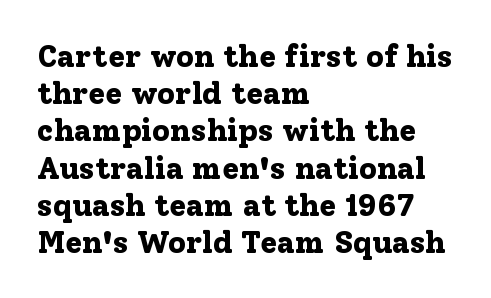
Q: Is the text bold? A: Yes.
Q: Is the text italic (slanted)? A: No, it is upright.
Q: Is the typeface a serif or a sans-serif typeface? A: Serif.
Q: Is the text underlined? A: No.
Q: How is the paragraph aligned? A: Left-aligned.
Q: Is the spacing between letters normal or unusually wide? A: Normal.
Q: Width (condensed, normal, or wide)? A: Normal.
Q: Stroke contrast? A: Low.
Q: x-height? A: Medium.
Q: Monospaced? A: No.
